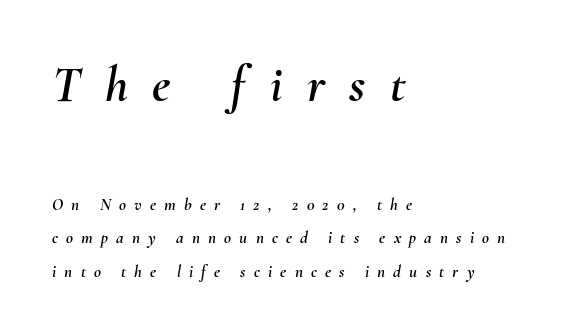
Q: Is the text italic (slanted)? A: Yes, it leans right by about 10 degrees.
Q: Is the text underlined? A: No.
Q: How is the paragraph aligned? A: Left-aligned.
Q: Is the spacing between letters normal or unusually wide? A: Unusually wide.
Q: Is the spacing between lines tight, normal or loose? A: Loose.
Q: Which block of text is set in a larger size, the first (top) or the second (bottom)? A: The first (top) one.
Q: Width (condensed, normal, or wide)? A: Normal.
Q: Stroke contrast? A: Medium.
Q: x-height? A: Small.
Q: Monospaced? A: No.
